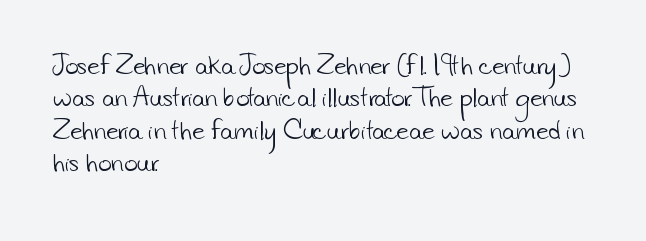
{"bold": "no", "underline": "no", "align": "left", "line_spacing": "normal", "line_spacing_ratio": 1.41, "letter_spacing": "normal", "letter_spacing_em": 0.0, "glyph_px": 23}
